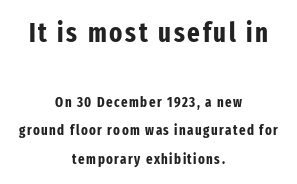
Q: Is the text bold? A: Yes.
Q: Is the text italic (slanted)? A: No, it is upright.
Q: Is the text underlined? A: No.
Q: How is the paragraph aligned? A: Centered.
Q: Is the spacing between lines tight, normal or loose? A: Loose.
Q: Which block of text is set in a larger size, the first (top) or the second (bottom)? A: The first (top) one.
